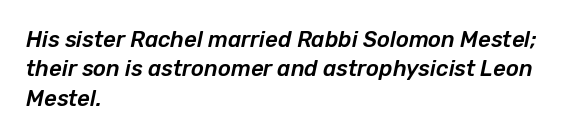
The image shows 22 px text type, italic (leaning right); set left-aligned, normal line spacing (1.33x), normal letter spacing, not underlined.
